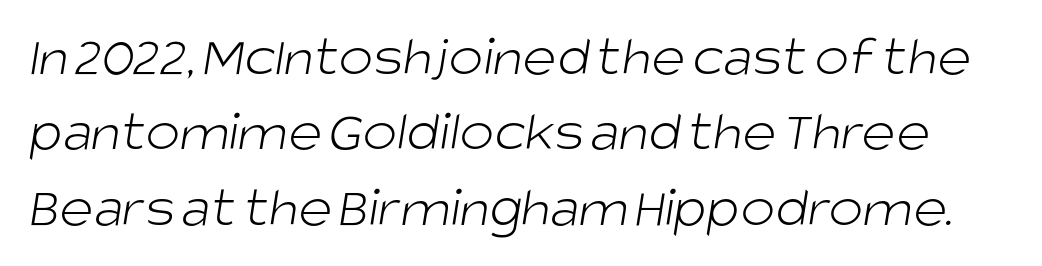
{"serif": "no", "bold": "no", "weight": "light", "width": "normal", "stroke_contrast": "low", "x_height": "large", "monospaced": "no", "underline": "no", "line_spacing": "normal", "line_spacing_ratio": 1.3, "letter_spacing": "normal", "letter_spacing_em": 0.0, "glyph_px": 58}
